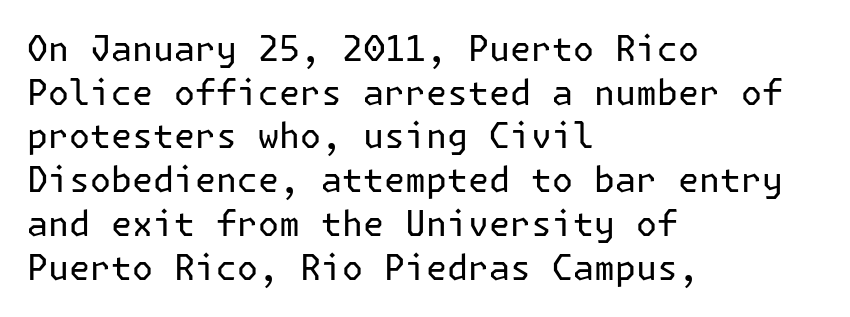
{"serif": "no", "italic": "no", "bold": "no", "weight": "regular", "width": "normal", "stroke_contrast": "low", "x_height": "medium", "underline": "no", "align": "left", "line_spacing": "normal", "line_spacing_ratio": 1.25, "letter_spacing": "normal", "letter_spacing_em": 0.0, "glyph_px": 35}
